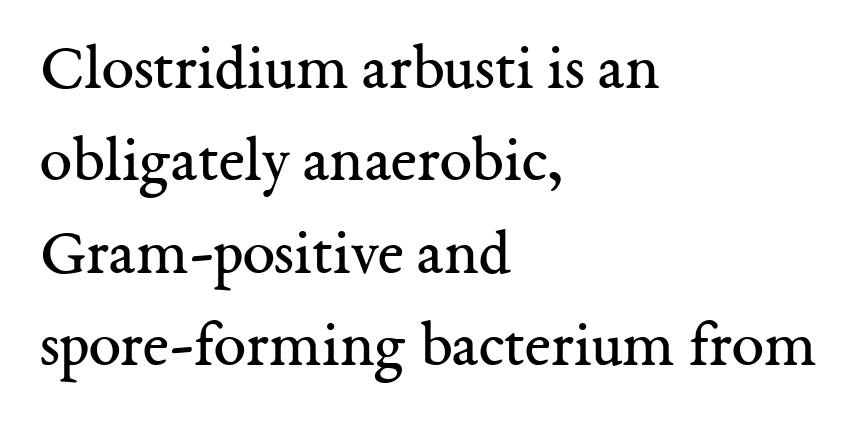
{"serif": "yes", "italic": "no", "bold": "no", "weight": "regular", "width": "normal", "stroke_contrast": "medium", "x_height": "medium", "monospaced": "no", "underline": "no", "align": "left", "line_spacing": "normal", "line_spacing_ratio": 1.42, "letter_spacing": "normal", "letter_spacing_em": 0.0, "glyph_px": 65}
